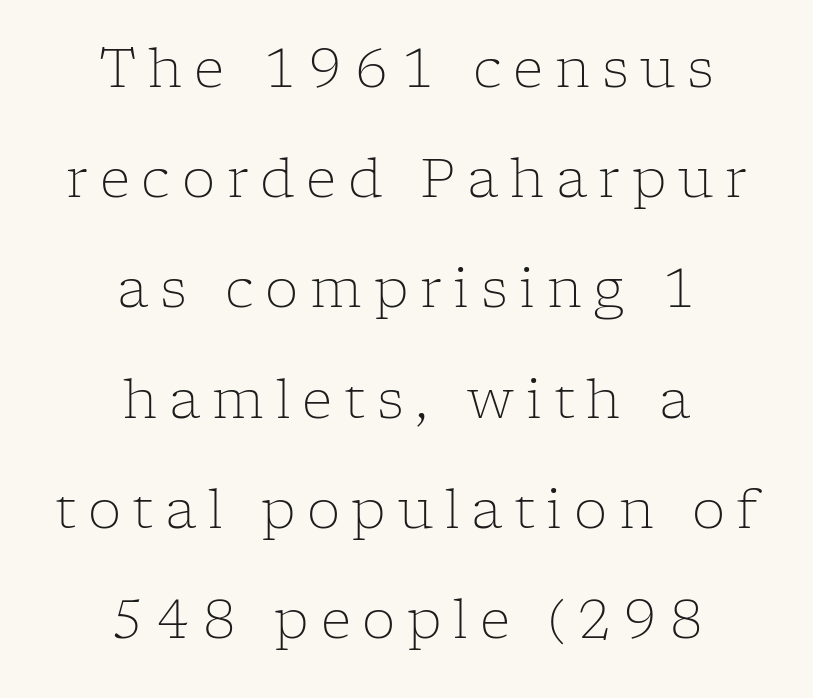
Q: Is the text bold? A: No.
Q: Is the text italic (slanted)? A: No, it is upright.
Q: Is the typeface a serif or a sans-serif typeface? A: Serif.
Q: Is the text underlined? A: No.
Q: How is the paragraph aligned? A: Centered.
Q: Is the spacing between letters normal or unusually wide? A: Unusually wide.
Q: Is the spacing between lines tight, normal or loose? A: Loose.
Q: Width (condensed, normal, or wide)? A: Normal.
Q: Stroke contrast? A: Low.
Q: x-height? A: Medium.
Q: Monospaced? A: No.
